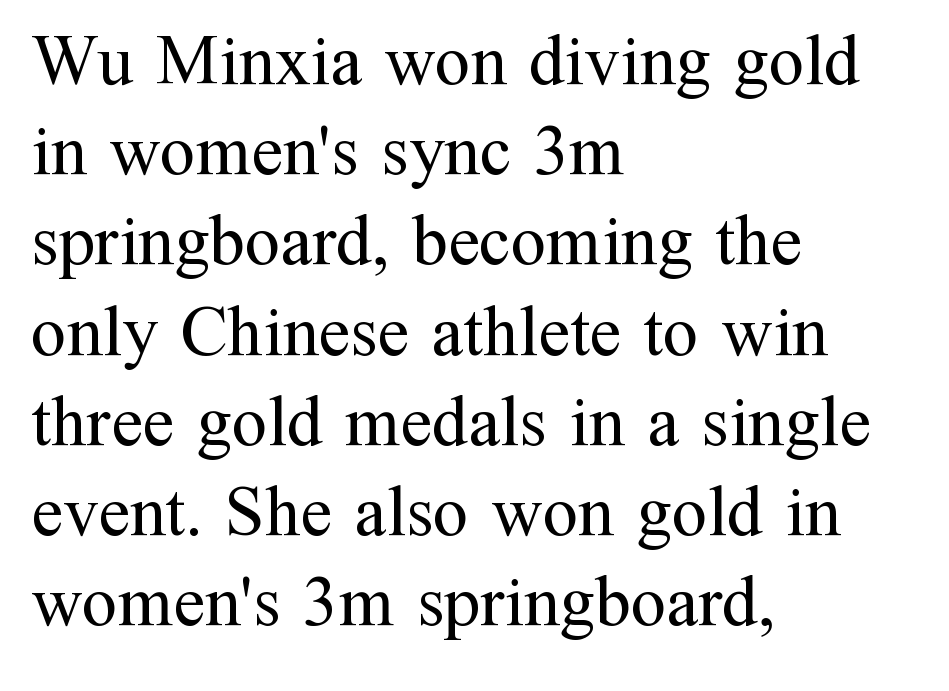
The image shows 71 px regular-weight serif type, upright; set left-aligned, normal line spacing (1.27x), normal letter spacing, not underlined; medium stroke contrast and a medium x-height.
